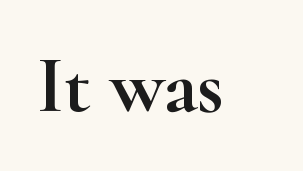
{"serif": "yes", "italic": "no", "width": "wide", "stroke_contrast": "high", "x_height": "small", "monospaced": "no", "underline": "no", "letter_spacing": "normal", "letter_spacing_em": 0.0, "glyph_px": 80}
